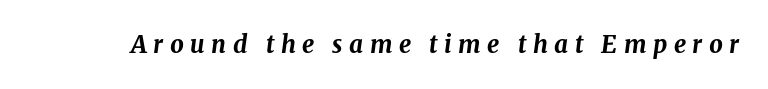
The image shows 24 px bold type, italic (leaning right); set unusually wide letter spacing (+0.27 em), not underlined.
